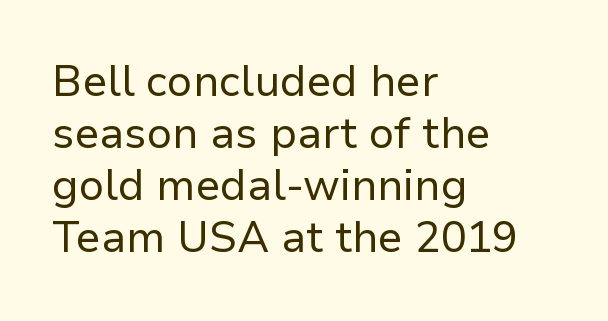
Left-aligned paragraph, ragged on the right. Type without underlining. Each stroke keeps to a modest, everyday thickness or less. The letters stand upright; this is a roman face. Compared with typical body copy, the letter spacing here is the same. The passage shown is typed in a proportional face where columns would drift.
